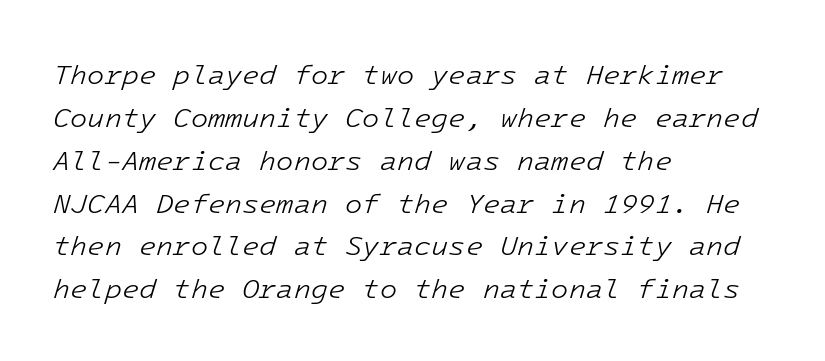
Typeset ragged right — the left edge is the straight one. Tracking here is standard; glyphs follow each other at the usual distance. The letterforms sit at book weight or below. The baseline area is clear. The typography opts for an oblique posture over an upright one.
